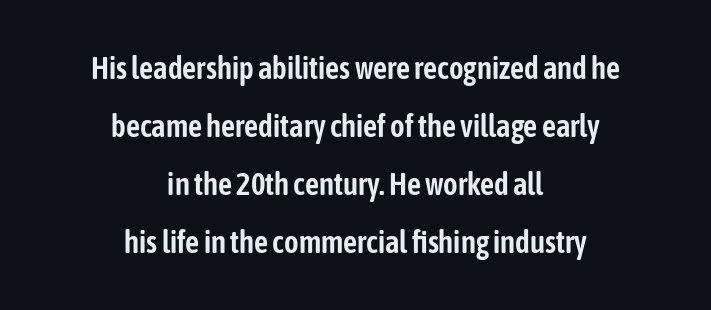
Q: Is the text italic (slanted)? A: No, it is upright.
Q: Is the typeface a serif or a sans-serif typeface? A: Sans-serif.
Q: Is the text underlined? A: No.
Q: How is the paragraph aligned? A: Centered.
Q: Is the spacing between letters normal or unusually wide? A: Normal.
Q: Width (condensed, normal, or wide)? A: Condensed.
Q: Stroke contrast? A: Low.
Q: x-height? A: Medium.
Q: Monospaced? A: No.
